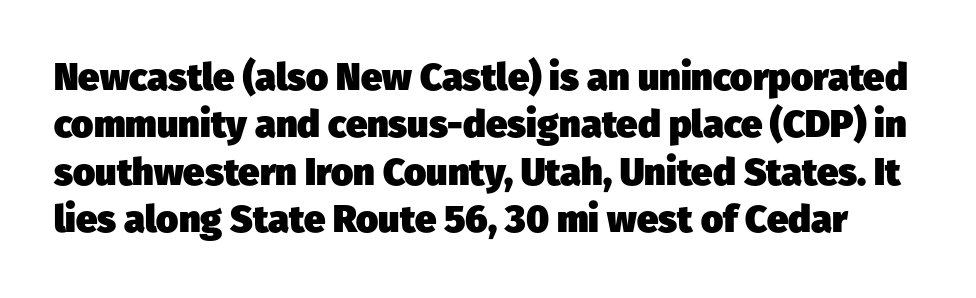
Q: Is the text bold? A: Yes.
Q: Is the typeface a serif or a sans-serif typeface? A: Sans-serif.
Q: Is the text underlined? A: No.
Q: Is the spacing between letters normal or unusually wide? A: Normal.
Q: Is the spacing between lines tight, normal or loose? A: Normal.
Q: Width (condensed, normal, or wide)? A: Normal.
Q: Stroke contrast? A: Low.
Q: x-height? A: Medium.
Q: Monospaced? A: No.
